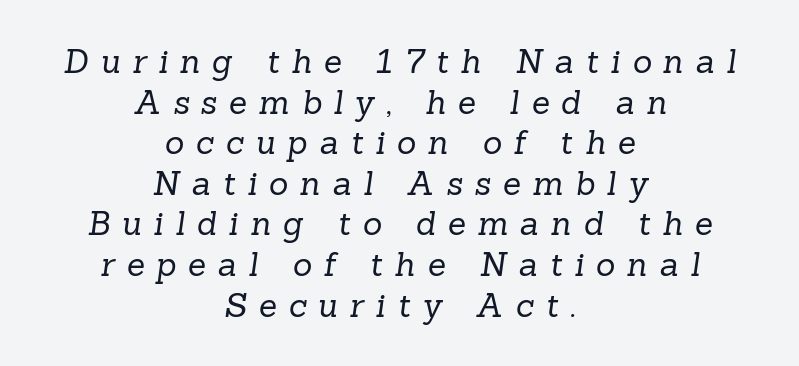
The image shows 33 px regular-weight serif type; set centered, line spacing 1.23x, unusually wide letter spacing (+0.36 em), not underlined; low stroke contrast and a medium x-height.
